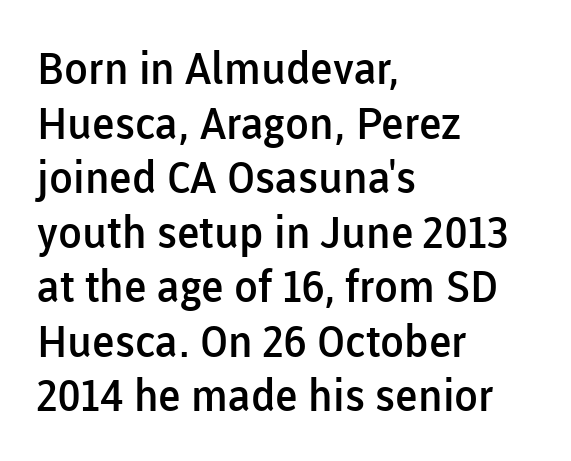
Q: Is the text bold? A: Semi-bold.
Q: Is the text italic (slanted)? A: No, it is upright.
Q: Is the typeface a serif or a sans-serif typeface? A: Sans-serif.
Q: Is the text underlined? A: No.
Q: How is the paragraph aligned? A: Left-aligned.
Q: Is the spacing between letters normal or unusually wide? A: Normal.
Q: Width (condensed, normal, or wide)? A: Normal.
Q: Stroke contrast? A: Low.
Q: x-height? A: Medium.
Q: Monospaced? A: No.
